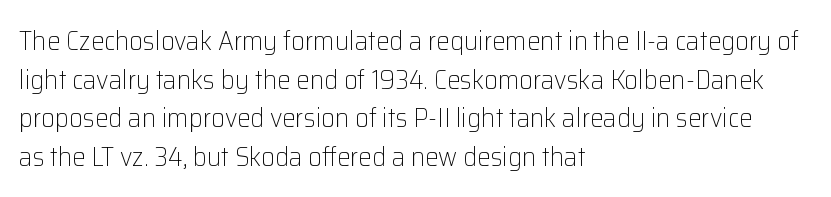
{"italic": "no", "bold": "no", "underline": "no", "align": "left", "line_spacing": "normal", "line_spacing_ratio": 1.43, "letter_spacing": "normal", "letter_spacing_em": 0.0, "glyph_px": 27}
